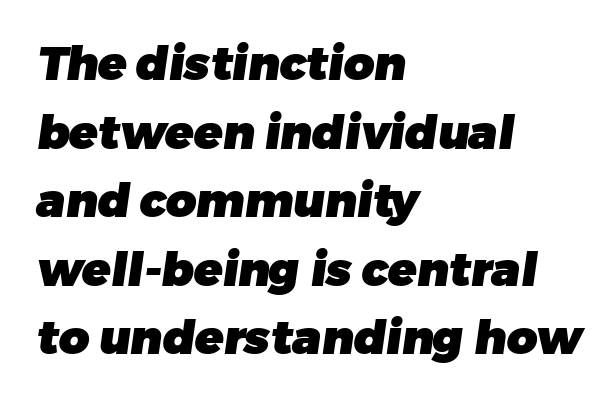
Q: Is the text bold? A: Yes.
Q: Is the typeface a serif or a sans-serif typeface? A: Sans-serif.
Q: Is the text underlined? A: No.
Q: How is the paragraph aligned? A: Left-aligned.
Q: Is the spacing between letters normal or unusually wide? A: Normal.
Q: Is the spacing between lines tight, normal or loose? A: Normal.
Q: Width (condensed, normal, or wide)? A: Normal.
Q: Stroke contrast? A: Low.
Q: x-height? A: Medium.
Q: Monospaced? A: No.
